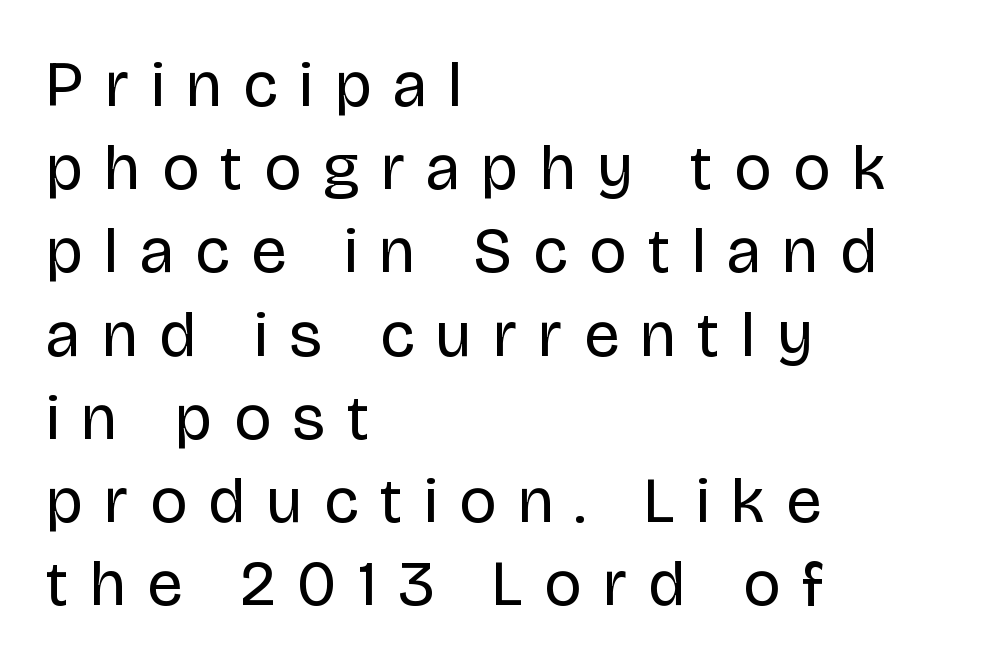
Look at the tracking — it's clearly loosened, letters drifting apart. Letterform terminals end flat and unadorned throughout the passage. Compared with typical paragraphs, the rows here are spaced about the same. No extra ink here — the face is not bold. Here the designer chose a conventional face with non-uniform glyph widths. These lines were composed using upright roman letters.
